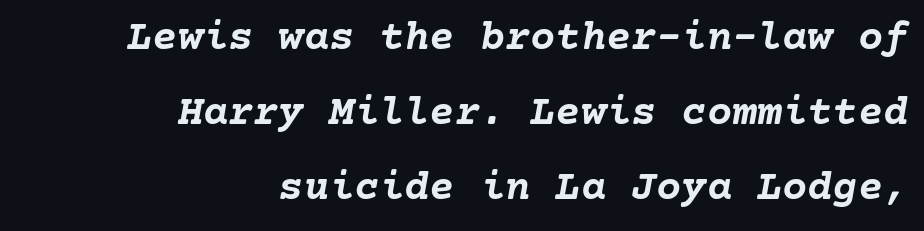
The glyphs look as if they've been sheared to an angle. Heavy-handed strokes throughout: this text is bold. Check the space under the baseline: it is left empty. Letter spacing: default. A student would call this right alignment; a typographer would say flush right, rag left.
